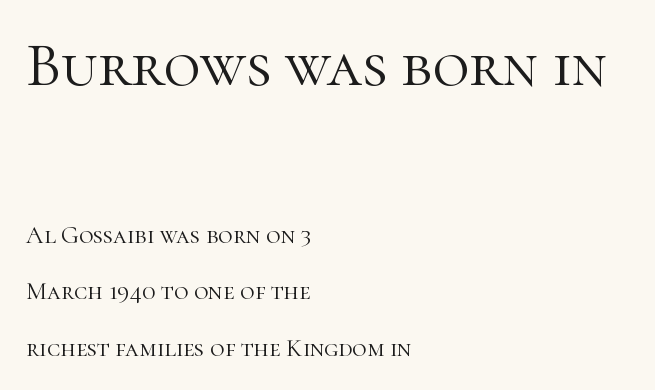
{"serif": "yes", "italic": "no", "bold": "no", "weight": "light", "width": "normal", "stroke_contrast": "high", "x_height": "medium", "monospaced": "no", "underline": "no", "align": "left", "line_spacing": "loose", "line_spacing_ratio": 2.26, "letter_spacing": "normal", "letter_spacing_em": 0.0, "larger_block": "first", "size_ratio": 2.52, "glyph_px": 63}
